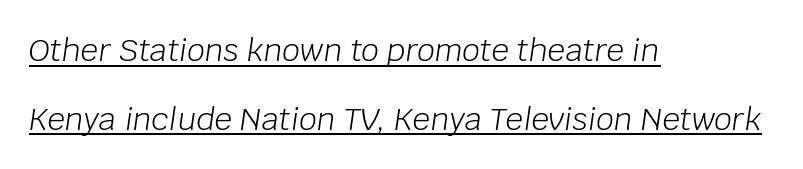
{"italic": "yes", "lean": "right", "slant_degrees": 8, "bold": "no", "weight": "light", "width": "normal", "stroke_contrast": "low", "x_height": "large", "monospaced": "no", "underline": "yes", "align": "left", "line_spacing": "loose", "line_spacing_ratio": 2.21, "letter_spacing": "normal", "letter_spacing_em": 0.0, "glyph_px": 31}
